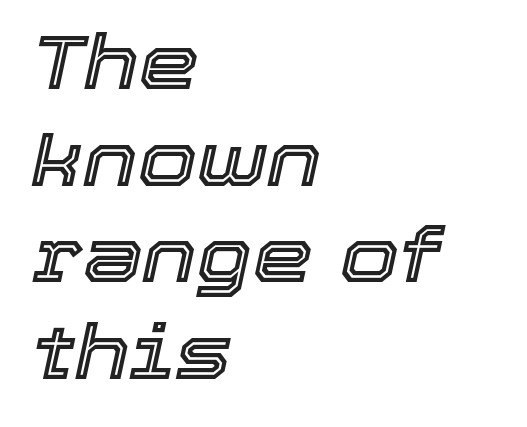
Q: Is the text italic (slanted)? A: Yes, it leans right by about 12 degrees.
Q: Is the text underlined? A: No.
Q: How is the paragraph aligned? A: Left-aligned.
Q: Is the spacing between letters normal or unusually wide? A: Normal.
Q: Is the spacing between lines tight, normal or loose? A: Normal.
Q: Width (condensed, normal, or wide)? A: Normal.
Q: x-height? A: Medium.
Q: Monospaced? A: No.
